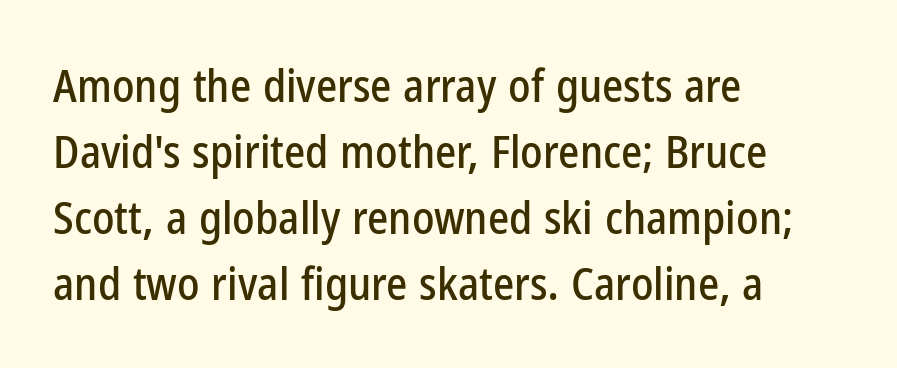
Q: Is the text italic (slanted)? A: No, it is upright.
Q: Is the typeface a serif or a sans-serif typeface? A: Sans-serif.
Q: Is the text underlined? A: No.
Q: How is the paragraph aligned? A: Left-aligned.
Q: Is the spacing between letters normal or unusually wide? A: Normal.
Q: Is the spacing between lines tight, normal or loose? A: Normal.
Q: Width (condensed, normal, or wide)? A: Condensed.
Q: Stroke contrast? A: Low.
Q: x-height? A: Medium.
Q: Monospaced? A: No.
